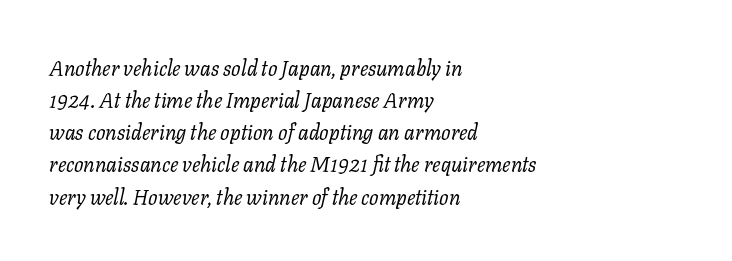
Each word holds together tightly as a unit, with standard inter-letter gaps. The lines sit at an ordinary, default distance from one another. Where is the straight margin? On the left. Stems and bowls with no extra thickness — not bold.
